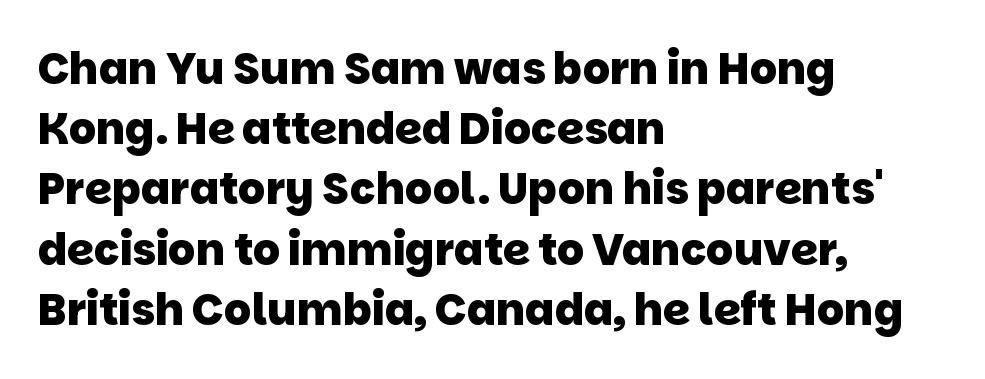
{"serif": "no", "bold": "yes", "weight": "heavy", "width": "normal", "stroke_contrast": "low", "x_height": "large", "monospaced": "no", "underline": "no", "align": "left", "line_spacing": "normal", "line_spacing_ratio": 1.4, "letter_spacing": "normal", "letter_spacing_em": 0.0, "glyph_px": 43}
